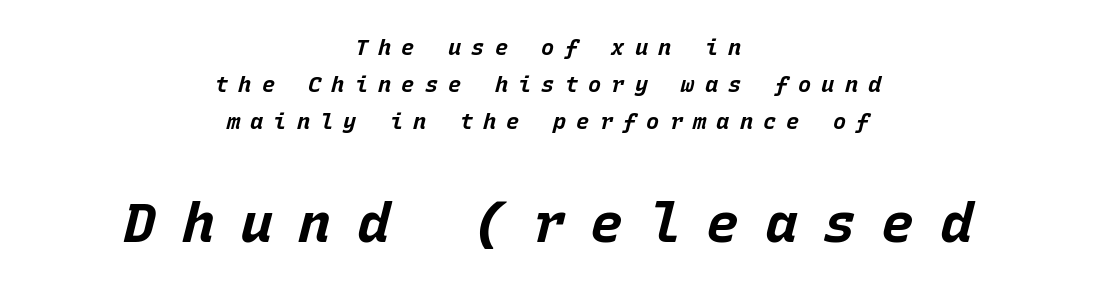
Q: Is the text bold? A: Yes.
Q: Is the text italic (slanted)? A: Yes, it leans right by about 15 degrees.
Q: Is the text underlined? A: No.
Q: How is the paragraph aligned? A: Centered.
Q: Is the spacing between letters normal or unusually wide? A: Unusually wide.
Q: Is the spacing between lines tight, normal or loose? A: Normal.
Q: Which block of text is set in a larger size, the first (top) or the second (bottom)? A: The second (bottom) one.
Q: Width (condensed, normal, or wide)? A: Normal.
Q: Stroke contrast? A: Low.
Q: x-height? A: Large.
Q: Monospaced? A: Yes.
